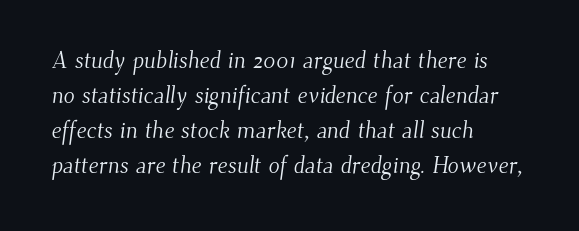
Q: Is the text bold? A: No.
Q: Is the text underlined? A: No.
Q: How is the paragraph aligned? A: Left-aligned.
Q: Is the spacing between letters normal or unusually wide? A: Normal.
Q: Is the spacing between lines tight, normal or loose? A: Normal.
